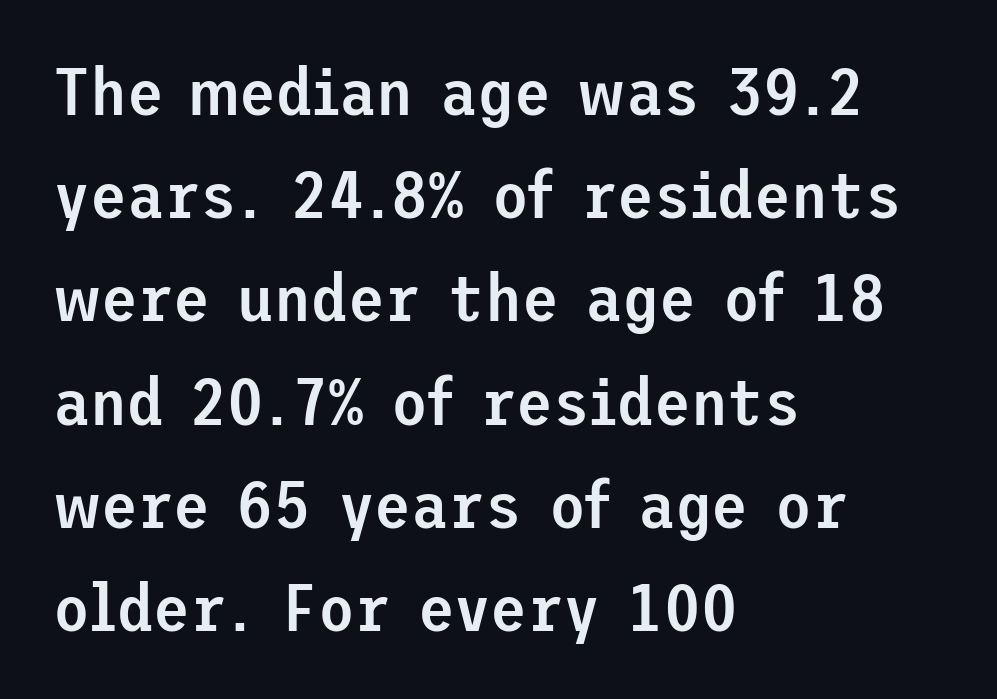
Q: Is the text bold? A: Semi-bold.
Q: Is the text italic (slanted)? A: No, it is upright.
Q: Is the typeface a serif or a sans-serif typeface? A: Sans-serif.
Q: Is the text underlined? A: No.
Q: How is the paragraph aligned? A: Left-aligned.
Q: Is the spacing between letters normal or unusually wide? A: Normal.
Q: Is the spacing between lines tight, normal or loose? A: Normal.
Q: Width (condensed, normal, or wide)? A: Normal.
Q: Stroke contrast? A: Low.
Q: x-height? A: Medium.
